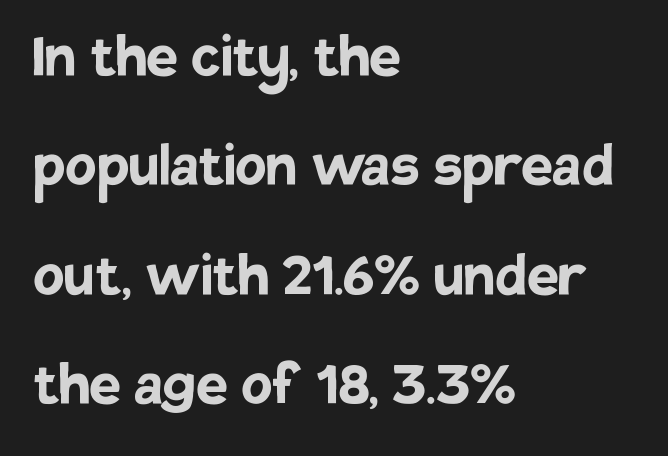
Q: Is the text bold? A: Yes.
Q: Is the text italic (slanted)? A: No, it is upright.
Q: Is the typeface a serif or a sans-serif typeface? A: Sans-serif.
Q: Is the text underlined? A: No.
Q: How is the paragraph aligned? A: Left-aligned.
Q: Is the spacing between letters normal or unusually wide? A: Normal.
Q: Is the spacing between lines tight, normal or loose? A: Normal.
Q: Width (condensed, normal, or wide)? A: Normal.
Q: Stroke contrast? A: Low.
Q: x-height? A: Large.
Q: Monospaced? A: No.
